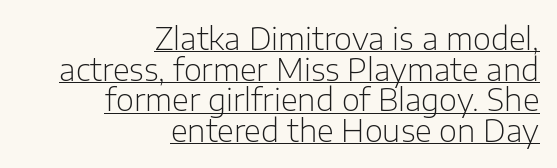
{"serif": "no", "italic": "no", "bold": "no", "weight": "light", "width": "normal", "stroke_contrast": "low", "x_height": "medium", "monospaced": "no", "underline": "yes", "align": "right", "line_spacing": "tight", "line_spacing_ratio": 0.99, "letter_spacing": "normal", "letter_spacing_em": 0.0, "glyph_px": 31}
